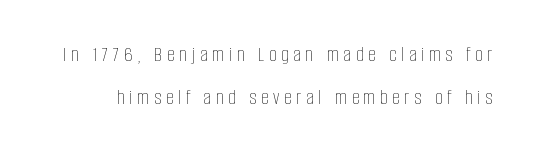
Q: Is the text bold? A: No.
Q: Is the text italic (slanted)? A: No, it is upright.
Q: Is the text underlined? A: No.
Q: Is the spacing between letters normal or unusually wide? A: Unusually wide.
Q: Is the spacing between lines tight, normal or loose? A: Loose.
